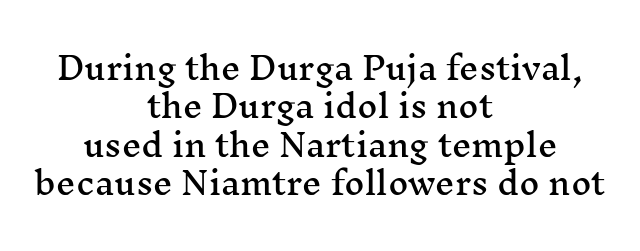
Classification — serif. The face used here is proportionally spaced, like ordinary book or web type. These lines were composed using upright roman letters. Descender tails drop into unmarked territory.
